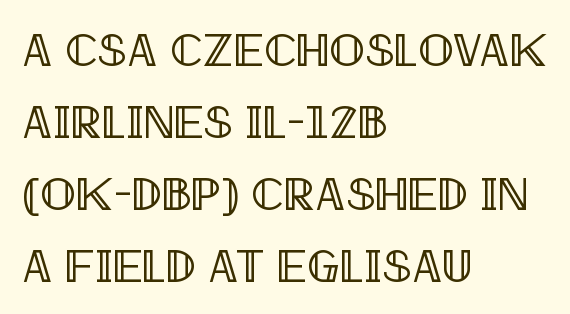
Q: Is the text italic (slanted)? A: No, it is upright.
Q: Is the text underlined? A: No.
Q: How is the paragraph aligned? A: Left-aligned.
Q: Is the spacing between letters normal or unusually wide? A: Normal.
Q: Is the spacing between lines tight, normal or loose? A: Normal.
Q: Width (condensed, normal, or wide)? A: Condensed.
Q: x-height? A: Large.
Q: Monospaced? A: No.
